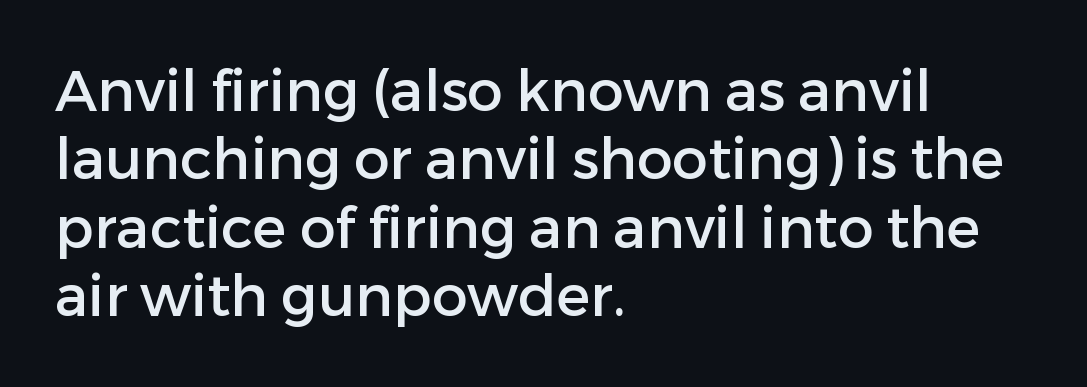
The image shows 57 px sans-serif type, upright; set left-aligned, line spacing 1.2x, normal letter spacing, not underlined; low stroke contrast and a medium x-height.
